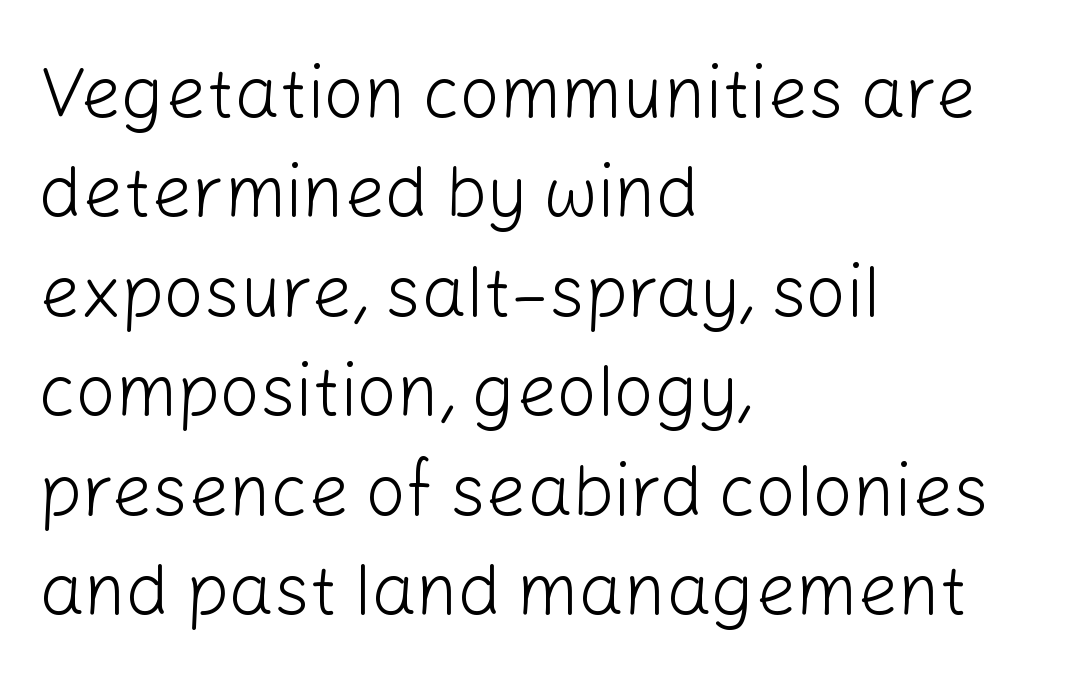
This block has exactly the height ordinary leading produces. Standard letterfit; no display-style spreading of the glyphs. The lines in this sample share a left origin and differ only in where they stop. This rendering features lettering with no underline. Counters stay open thanks to moderate or lighter strokes. Italic? Not at all — the glyphs are vertical.
